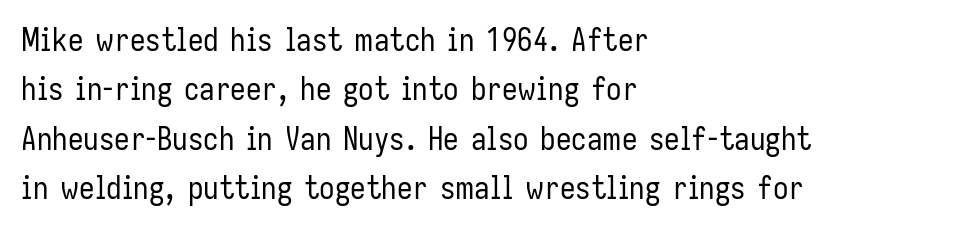
Casual observation: everything's shoved over to the left. No chunkiness to these letters — they're not bold. The face used here is proportionally spaced, like ordinary book or web type. Descenders are the only things crossing below the line. Unlike italic type, these characters show no tilt at all. How are the letters spaced? Ordinarily, with no added tracking.
